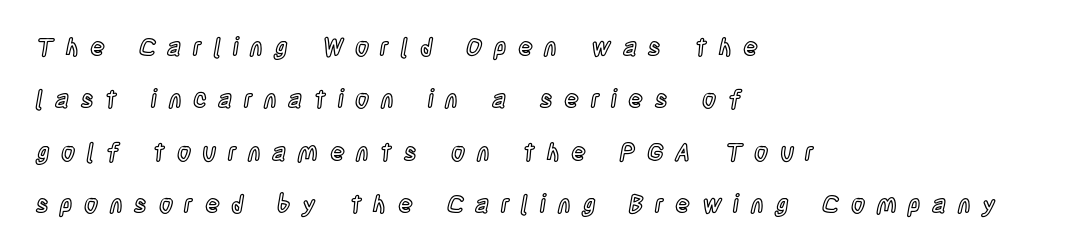
Q: Is the text italic (slanted)? A: Yes.
Q: Is the text underlined? A: No.
Q: How is the paragraph aligned? A: Left-aligned.
Q: Is the spacing between letters normal or unusually wide? A: Unusually wide.
Q: Is the spacing between lines tight, normal or loose? A: Loose.
